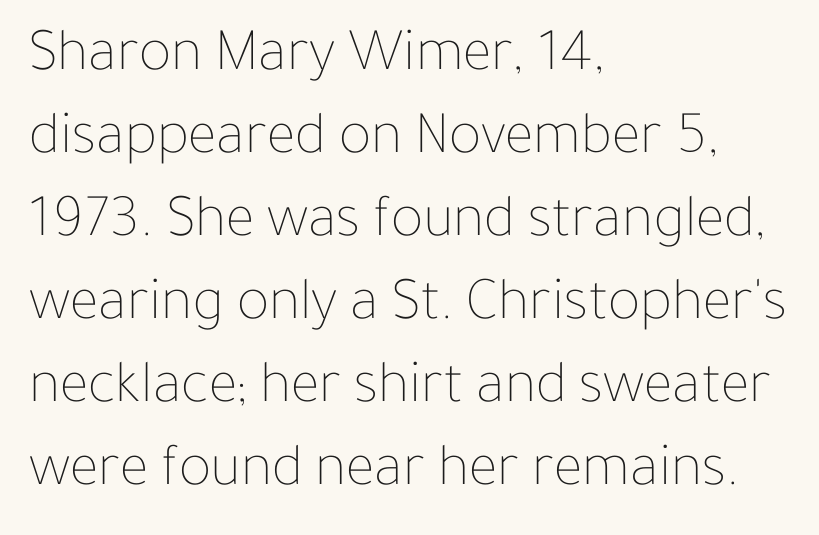
Q: Is the text bold? A: No.
Q: Is the text italic (slanted)? A: No, it is upright.
Q: Is the text underlined? A: No.
Q: How is the paragraph aligned? A: Left-aligned.
Q: Is the spacing between letters normal or unusually wide? A: Normal.
Q: Is the spacing between lines tight, normal or loose? A: Normal.
Q: Width (condensed, normal, or wide)? A: Normal.
Q: Stroke contrast? A: Low.
Q: x-height? A: Medium.
Q: Monospaced? A: No.
